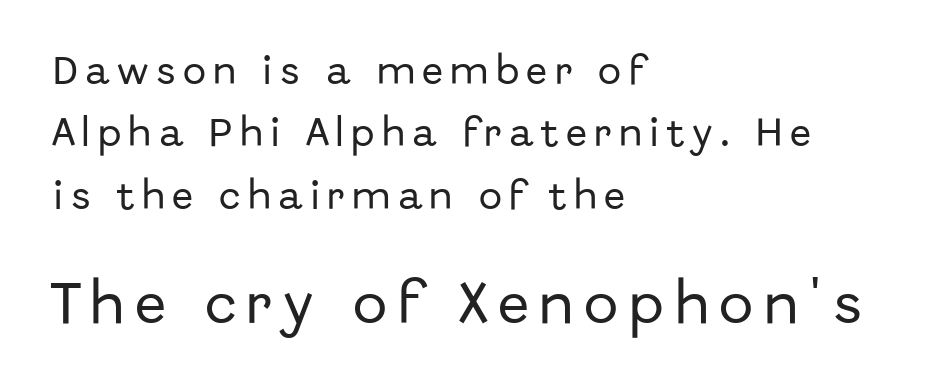
The image shows 46 px sans-serif type, upright; set left-aligned, loose line spacing (2.01x), unusually wide letter spacing (+0.24 em), not underlined; the second (bottom) block is 1.48x larger; low stroke contrast and a medium x-height.
